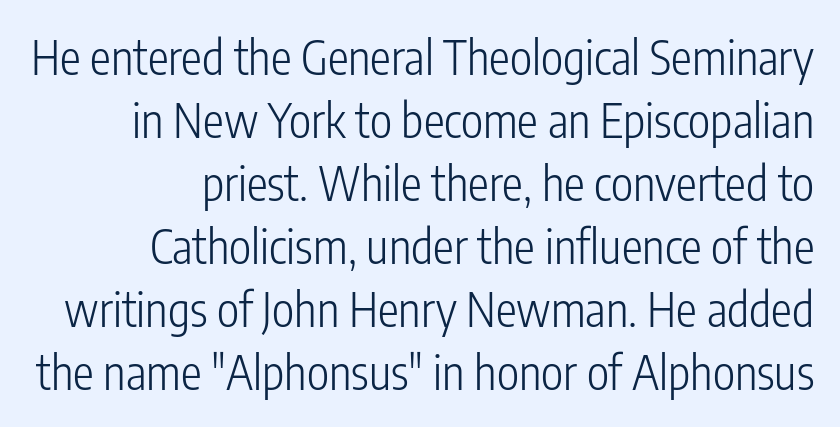
Each stroke keeps to a modest, everyday thickness or less. This rendering employs a face without finishing strokes, i.e., a sans-serif. Ascenders rise straight up at ninety degrees. Looks like regular typesetting: each glyph gets only the width it needs. Underline: absent.
